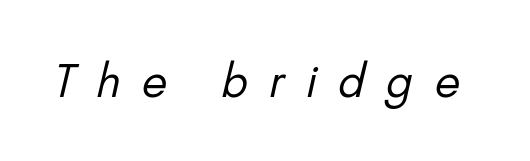
Q: Is the text bold? A: No.
Q: Is the typeface a serif or a sans-serif typeface? A: Sans-serif.
Q: Is the text underlined? A: No.
Q: Is the spacing between letters normal or unusually wide? A: Unusually wide.
Q: Width (condensed, normal, or wide)? A: Normal.
Q: Stroke contrast? A: Low.
Q: x-height? A: Small.
Q: Monospaced? A: No.
